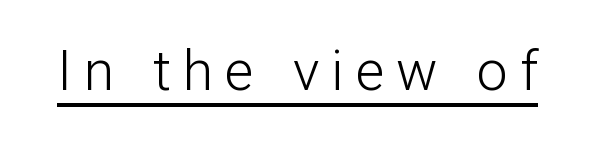
The passage shown is not bold in any degree. You can tell from the bare stems that sans-serif type was used. A typesetter would call this proportional, since set widths differ per character. The lettering is marked with a stroke running underneath it. Compared with typical body copy, the letter spacing here is much looser.
